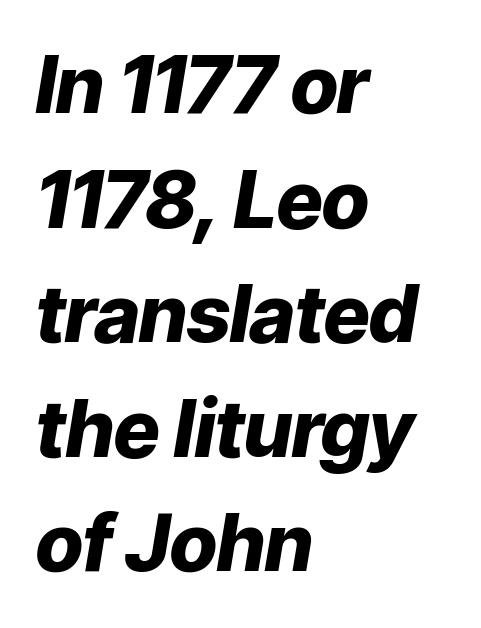
Q: Is the text bold? A: Yes.
Q: Is the text italic (slanted)? A: Yes, it leans right by about 9 degrees.
Q: Is the text underlined? A: No.
Q: How is the paragraph aligned? A: Left-aligned.
Q: Is the spacing between letters normal or unusually wide? A: Normal.
Q: Is the spacing between lines tight, normal or loose? A: Normal.
Q: Width (condensed, normal, or wide)? A: Normal.
Q: Stroke contrast? A: Low.
Q: x-height? A: Medium.
Q: Monospaced? A: No.
